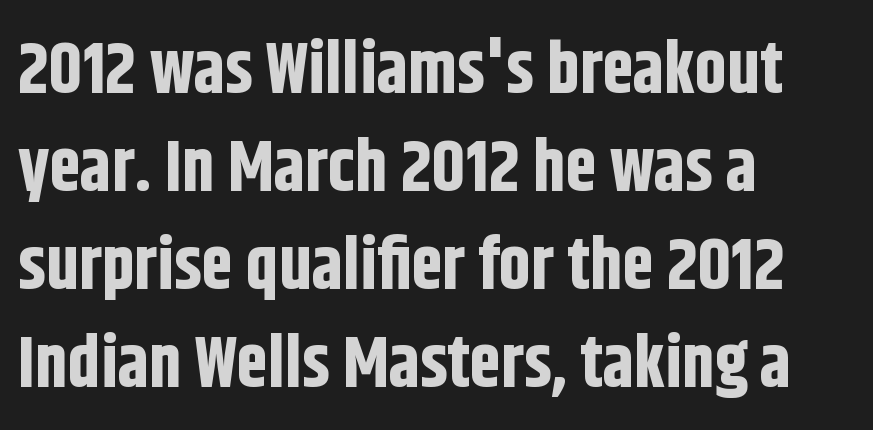
{"serif": "no", "italic": "no", "bold": "yes", "weight": "bold", "width": "condensed", "stroke_contrast": "low", "x_height": "large", "monospaced": "no", "underline": "no", "align": "left", "line_spacing": "normal", "line_spacing_ratio": 1.38, "letter_spacing": "normal", "letter_spacing_em": 0.0, "glyph_px": 71}
